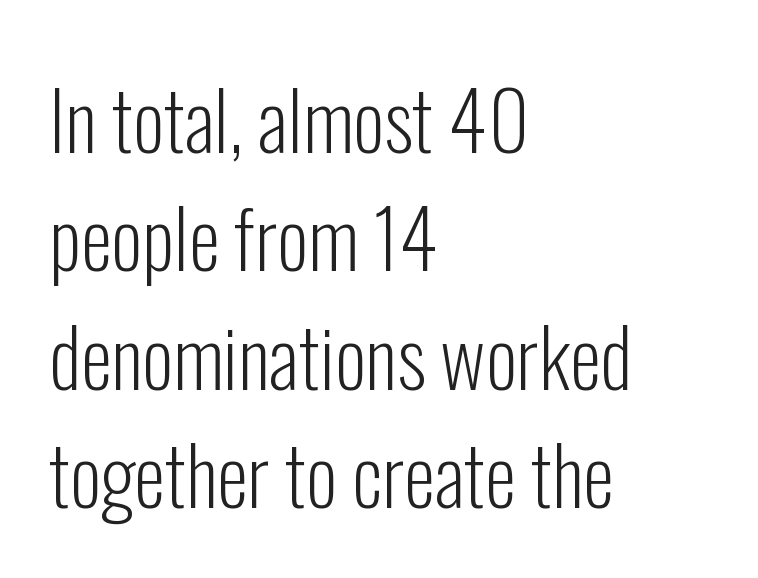
Q: Is the text bold? A: No.
Q: Is the text italic (slanted)? A: No, it is upright.
Q: Is the typeface a serif or a sans-serif typeface? A: Sans-serif.
Q: Is the text underlined? A: No.
Q: How is the paragraph aligned? A: Left-aligned.
Q: Is the spacing between letters normal or unusually wide? A: Normal.
Q: Is the spacing between lines tight, normal or loose? A: Normal.
Q: Width (condensed, normal, or wide)? A: Condensed.
Q: Stroke contrast? A: Low.
Q: x-height? A: Medium.
Q: Monospaced? A: No.
